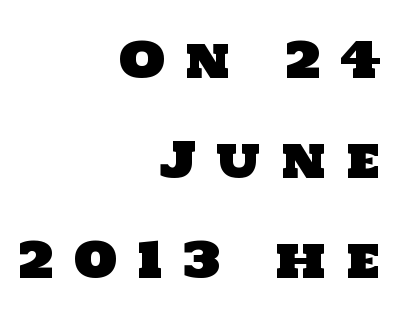
Each letter's strokes conclude bluntly, with no projecting serifs. The paragraph has a hard right edge and a soft left edge. Each row of text sits above clean, open space. This sample has the flowing, uneven cadence of proportional lettering. The letters are spread apart with noticeably loose tracking. Line spacing here is loose.
